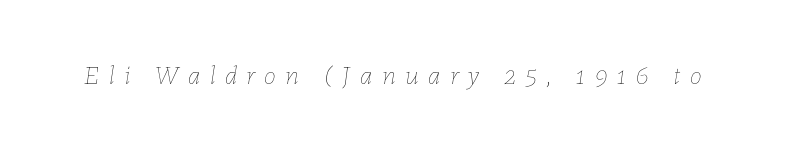
The image shows 27 px text type, italic (leaning right); set unusually wide letter spacing (+0.36 em), not underlined.
